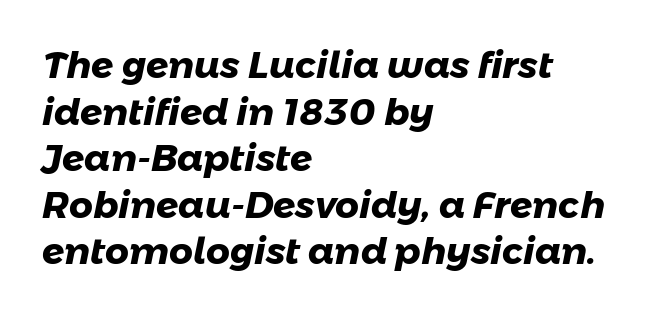
{"serif": "no", "bold": "yes", "weight": "heavy", "width": "normal", "stroke_contrast": "low", "x_height": "medium", "monospaced": "no", "underline": "no", "align": "left", "line_spacing": "normal", "line_spacing_ratio": 1.26, "letter_spacing": "normal", "letter_spacing_em": 0.0, "glyph_px": 37}
